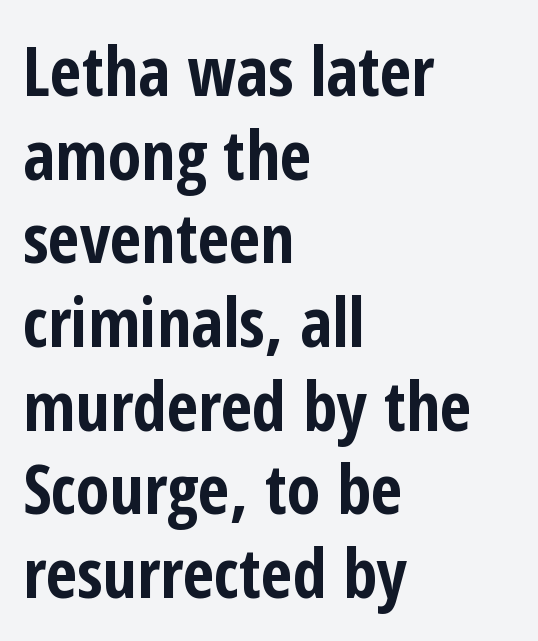
Q: Is the text bold? A: Yes.
Q: Is the text italic (slanted)? A: No, it is upright.
Q: Is the typeface a serif or a sans-serif typeface? A: Sans-serif.
Q: Is the text underlined? A: No.
Q: How is the paragraph aligned? A: Left-aligned.
Q: Is the spacing between letters normal or unusually wide? A: Normal.
Q: Width (condensed, normal, or wide)? A: Condensed.
Q: Stroke contrast? A: Low.
Q: x-height? A: Medium.
Q: Monospaced? A: No.
